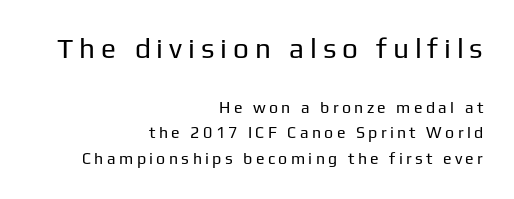
The image shows 28 px regular-weight sans-serif type, upright; set right-aligned, normal line spacing (1.59x), unusually wide letter spacing (+0.21 em), not underlined; the first (top) block is 1.75x larger; low stroke contrast and a medium x-height.
